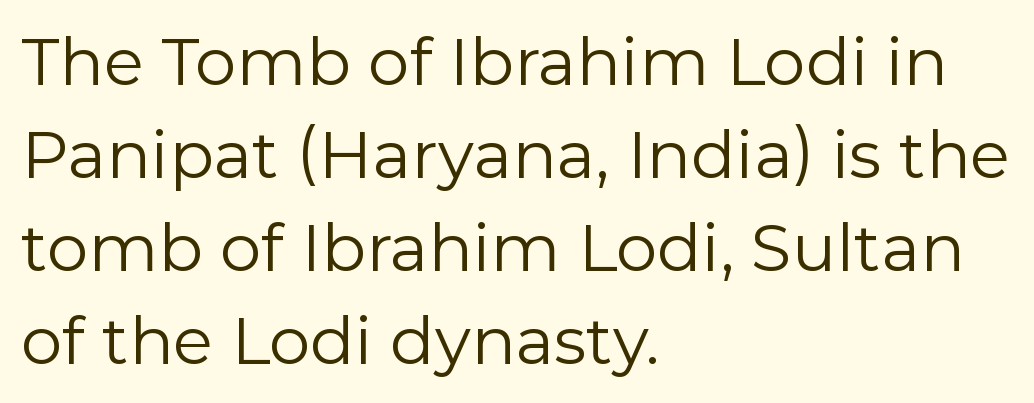
Q: Is the text bold? A: No.
Q: Is the text italic (slanted)? A: No, it is upright.
Q: Is the typeface a serif or a sans-serif typeface? A: Sans-serif.
Q: Is the text underlined? A: No.
Q: How is the paragraph aligned? A: Left-aligned.
Q: Is the spacing between letters normal or unusually wide? A: Normal.
Q: Is the spacing between lines tight, normal or loose? A: Normal.
Q: Width (condensed, normal, or wide)? A: Normal.
Q: Stroke contrast? A: Low.
Q: x-height? A: Medium.
Q: Monospaced? A: No.
